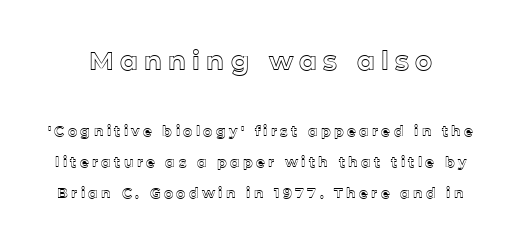
The image shows 26 px text type, upright; set loose line spacing (2.2x), unusually wide letter spacing (+0.24 em), not underlined; the first (top) block is 1.86x larger.
